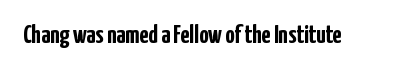
Only glyphs here, with clear space below each row. Rendered with straight, roman letterforms. The glyphs have the mass of a bold cut. Observe the ordinary spacing: letters are neighbours, not strangers.
